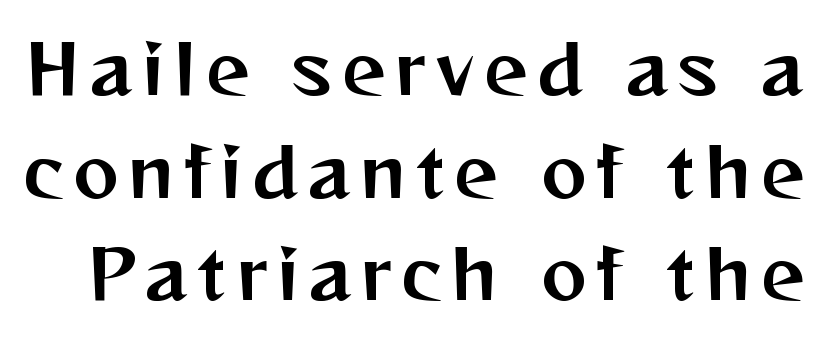
Is this a sans? Yes — the strokes have no serifs. The type sits square on the baseline with zero lean. Clear beneath every line of the passage. Students, observe: this is what conventionally led text looks like. The letters advance in unequal steps, a hallmark of proportional type.
